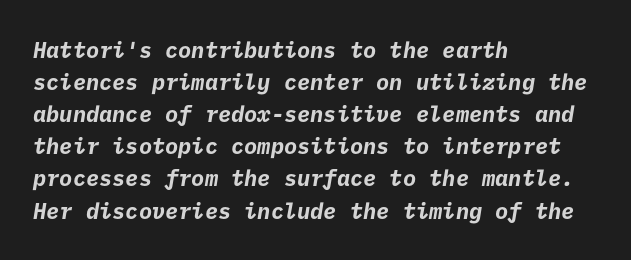
The image shows 22 px bold type; set left-aligned, normal line spacing (1.46x), normal letter spacing, not underlined.
